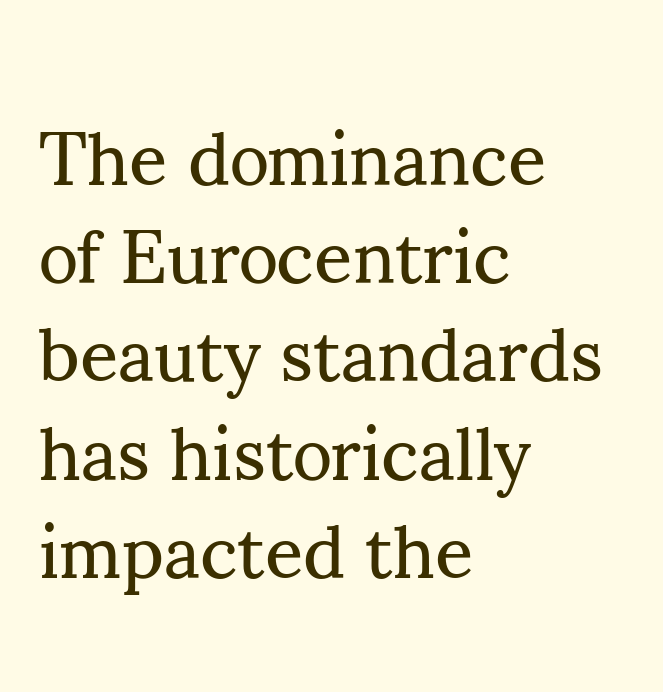
The image shows 75 px regular-weight serif type, upright; set left-aligned, normal line spacing (1.31x), normal letter spacing, not underlined; medium stroke contrast and a small x-height.
